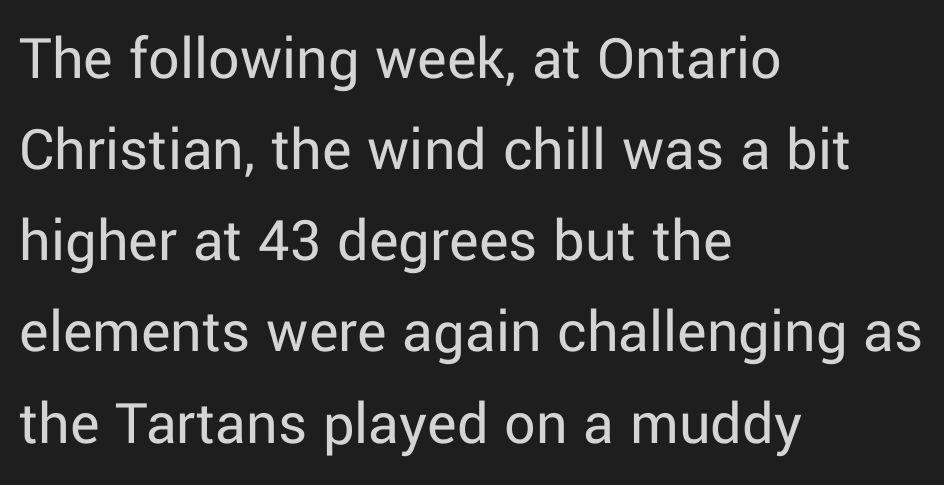
Lines of text with bare space underneath. The lettering holds an erect, upright posture throughout. The type family on display is of the sans-serif kind. These lines are set flush left with a ragged right edge. The strokes carry an ordinary text weight at most.
